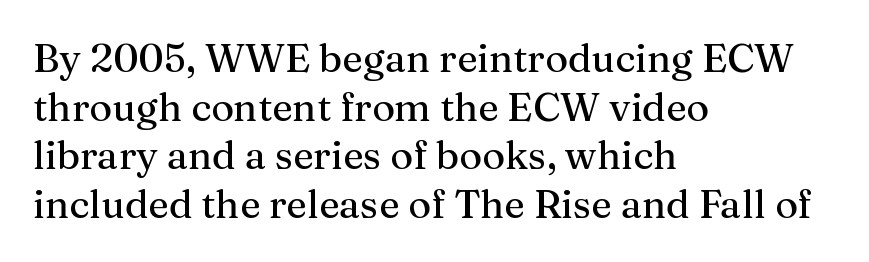
Q: Is the text italic (slanted)? A: No, it is upright.
Q: Is the typeface a serif or a sans-serif typeface? A: Serif.
Q: Is the text underlined? A: No.
Q: How is the paragraph aligned? A: Left-aligned.
Q: Is the spacing between letters normal or unusually wide? A: Normal.
Q: Is the spacing between lines tight, normal or loose? A: Normal.
Q: Width (condensed, normal, or wide)? A: Normal.
Q: Stroke contrast? A: Medium.
Q: x-height? A: Medium.
Q: Monospaced? A: No.
